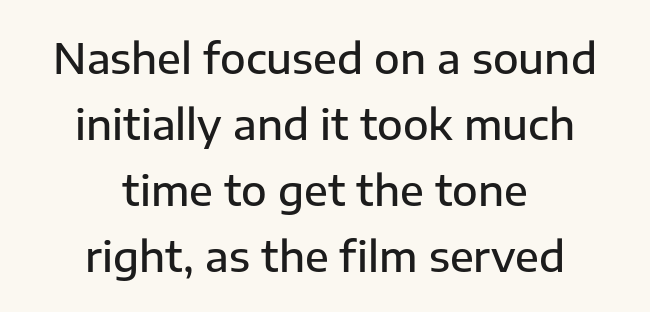
Q: Is the text bold? A: Semi-bold.
Q: Is the text italic (slanted)? A: No, it is upright.
Q: Is the typeface a serif or a sans-serif typeface? A: Sans-serif.
Q: Is the text underlined? A: No.
Q: How is the paragraph aligned? A: Centered.
Q: Is the spacing between letters normal or unusually wide? A: Normal.
Q: Is the spacing between lines tight, normal or loose? A: Normal.
Q: Width (condensed, normal, or wide)? A: Normal.
Q: Stroke contrast? A: Low.
Q: x-height? A: Medium.
Q: Monospaced? A: No.
